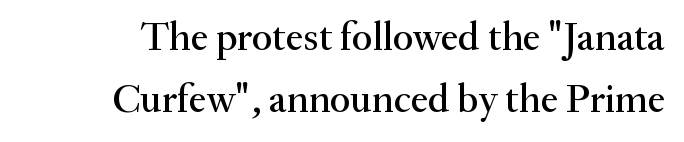
Quick note: not italic, upright. Is the letter spacing exaggerated? No — it looks like the ordinary default. Font category for this specimen: serif. Evenly set lines give the paragraph a standard silhouette. Think of a printed novel: that variable character pitch is what you see here. Descender tails drop into unmarked territory.
